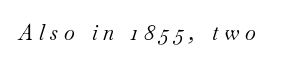
The image shows 21 px text type, italic (leaning right); set unusually wide letter spacing (+0.28 em), not underlined.
